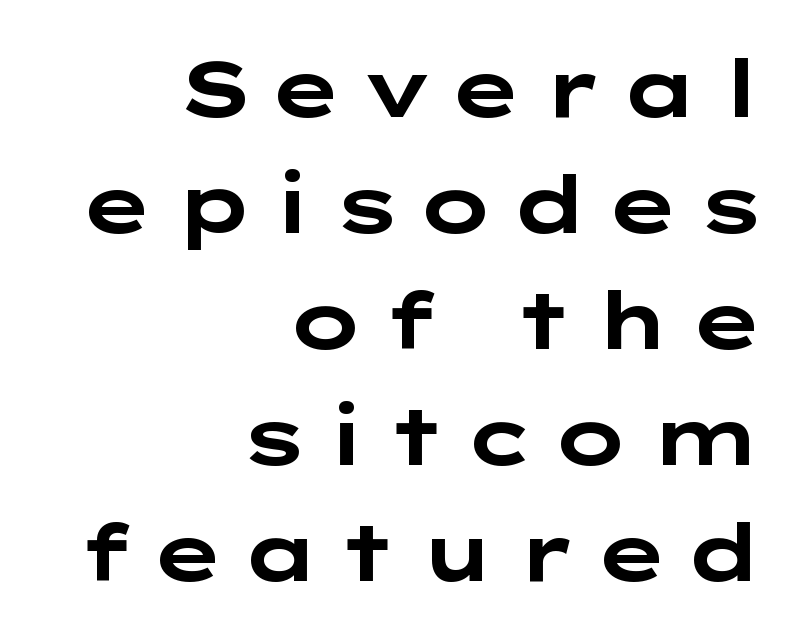
The image shows 80 px bold, wide sans-serif type, upright; set right-aligned, normal line spacing (1.45x), unusually wide letter spacing (+0.2 em), not underlined; low stroke contrast and a medium x-height.
